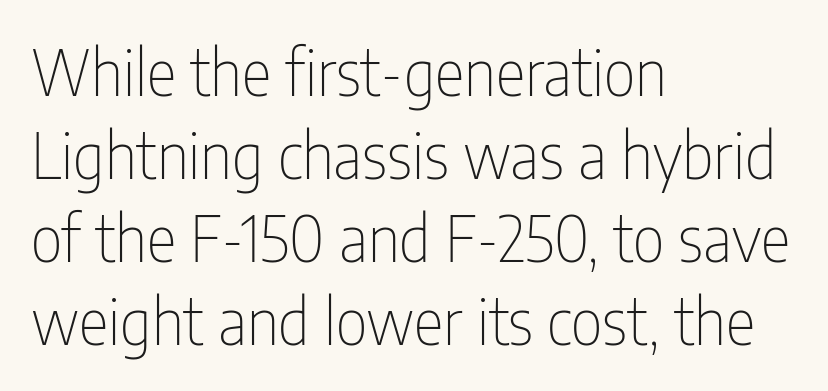
The font sits on the lighter half of the weight spectrum, regular included. Is there much room between lines? A standard amount, neither cramped nor airy. Designer's note — italics off, roman on. In terms of letterspacing, this is plain default setting.
